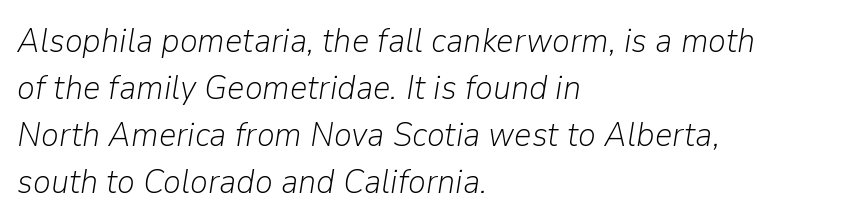
Q: Is the text bold? A: No.
Q: Is the text italic (slanted)? A: Yes, it leans right by about 9 degrees.
Q: Is the text underlined? A: No.
Q: How is the paragraph aligned? A: Left-aligned.
Q: Is the spacing between letters normal or unusually wide? A: Normal.
Q: Is the spacing between lines tight, normal or loose? A: Normal.
Q: Width (condensed, normal, or wide)? A: Normal.
Q: Stroke contrast? A: Low.
Q: x-height? A: Medium.
Q: Monospaced? A: No.
